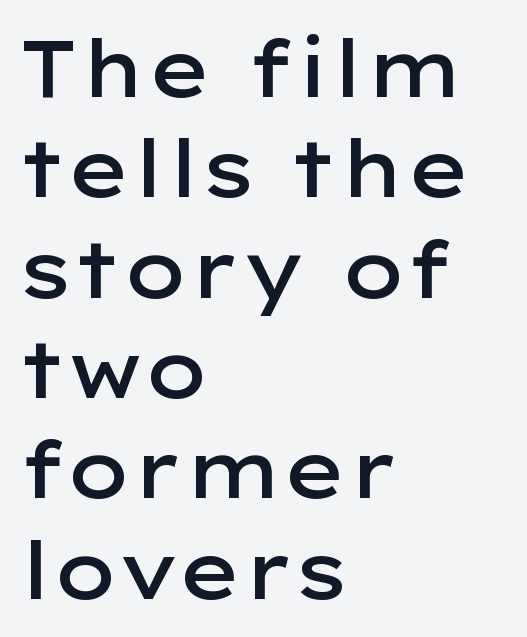
The image shows 79 px semibold, wide sans-serif type, upright; set left-aligned, normal line spacing (1.27x), normal letter spacing, not underlined; low stroke contrast and a medium x-height.
